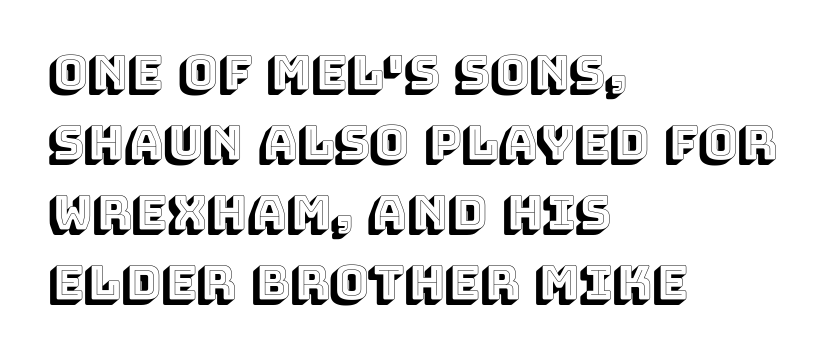
The typography opts for an upright posture over an oblique one. The passage shown is not underscored anywhere. Nothing unusual about the tracking: characters are spaced as the font intends. Notice how the passage keeps a crisp vertical edge on the left only. This block has exactly the height ordinary leading produces.
